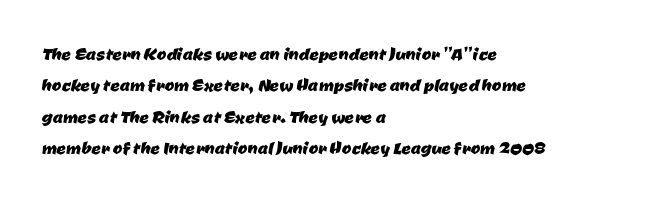
Students, note that the glyphs here touch the page at normal intervals. Rule under the text: the space is simply empty. Summary of vertical rhythm: regular, with standard interline spacing. Horizontally, the lines are justified to the leading edge only.
